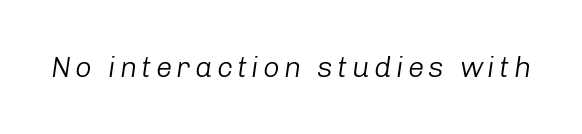
{"italic": "yes", "lean": "right", "slant_degrees": 8, "bold": "no", "weight": "light", "width": "normal", "stroke_contrast": "low", "x_height": "medium", "monospaced": "no", "underline": "no", "glyph_px": 29}
